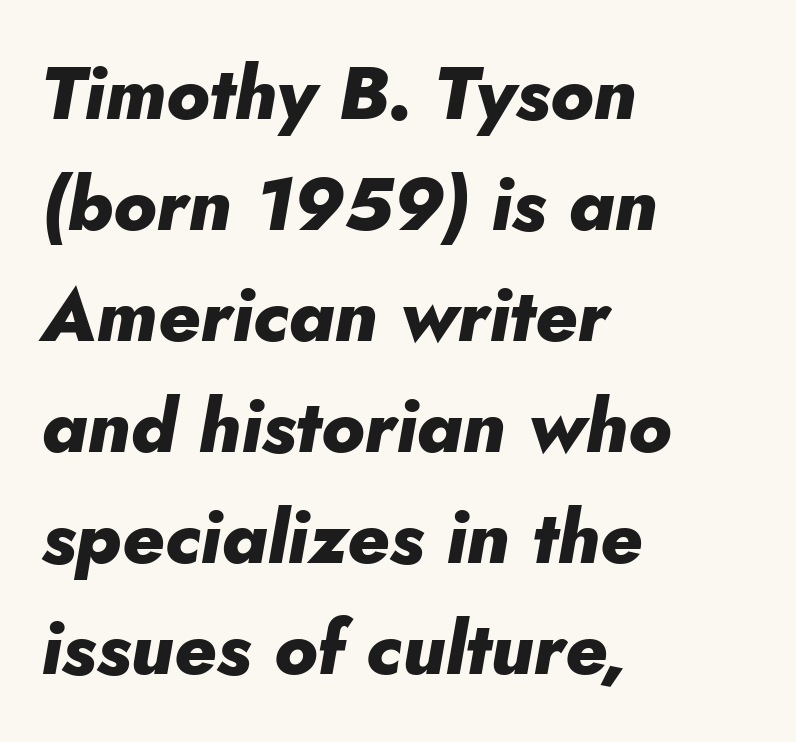
{"italic": "yes", "lean": "right", "slant_degrees": 10, "bold": "yes", "weight": "heavy", "width": "normal", "stroke_contrast": "low", "x_height": "small", "monospaced": "no", "underline": "no", "align": "left", "line_spacing": "normal", "line_spacing_ratio": 1.48, "letter_spacing": "normal", "letter_spacing_em": 0.0, "glyph_px": 75}
